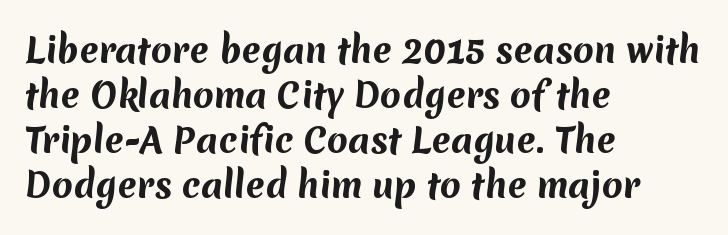
The image shows 34 px bold sans-serif type; set left-aligned, normal line spacing (1.32x), normal letter spacing, not underlined; medium stroke contrast and a medium x-height.
